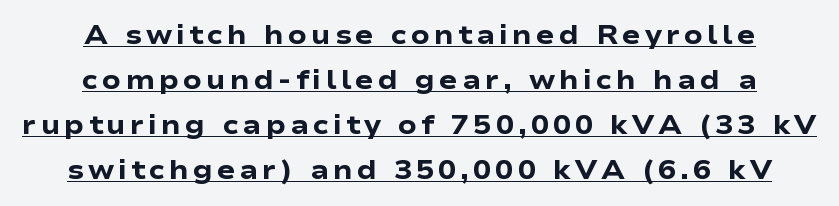
{"italic": "no", "bold": "yes", "underline": "yes", "align": "center", "line_spacing": "normal", "line_spacing_ratio": 1.67, "glyph_px": 27}
